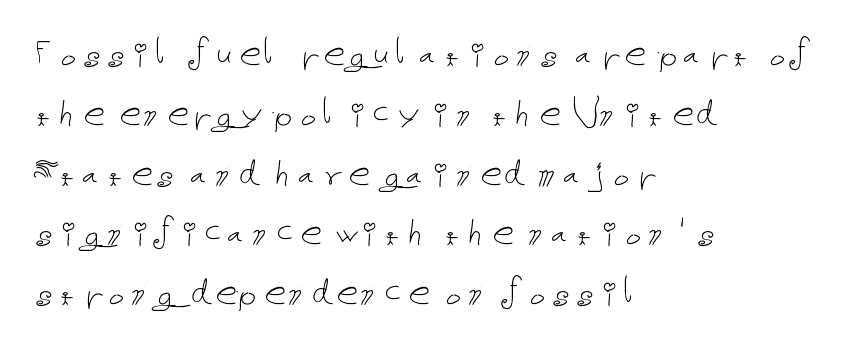
The image shows 43 px thin type, upright; set left-aligned, normal line spacing (1.39x), normal letter spacing, not underlined; low stroke contrast and a medium x-height.
